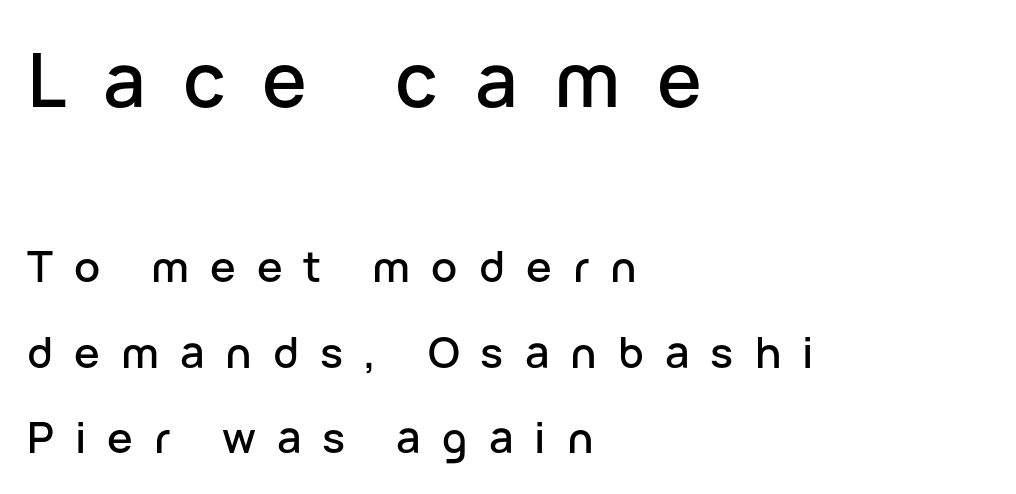
Q: Is the text italic (slanted)? A: No, it is upright.
Q: Is the typeface a serif or a sans-serif typeface? A: Sans-serif.
Q: Is the text underlined? A: No.
Q: How is the paragraph aligned? A: Left-aligned.
Q: Is the spacing between letters normal or unusually wide? A: Unusually wide.
Q: Is the spacing between lines tight, normal or loose? A: Loose.
Q: Which block of text is set in a larger size, the first (top) or the second (bottom)? A: The first (top) one.
Q: Width (condensed, normal, or wide)? A: Normal.
Q: Stroke contrast? A: Low.
Q: x-height? A: Medium.
Q: Monospaced? A: No.
